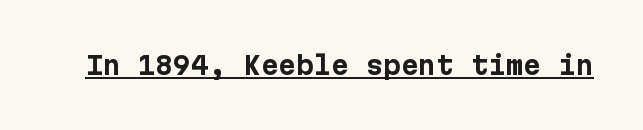
Q: Is the text bold? A: Yes.
Q: Is the text italic (slanted)? A: No, it is upright.
Q: Is the text underlined? A: Yes.
Q: Is the spacing between letters normal or unusually wide? A: Normal.
